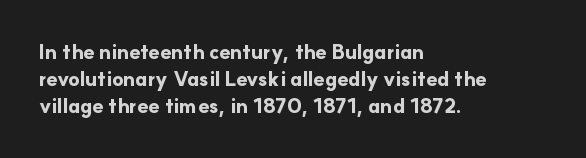
Q: Is the text bold? A: Yes.
Q: Is the text italic (slanted)? A: No, it is upright.
Q: Is the text underlined? A: No.
Q: How is the paragraph aligned? A: Left-aligned.
Q: Is the spacing between letters normal or unusually wide? A: Normal.
Q: Is the spacing between lines tight, normal or loose? A: Normal.
